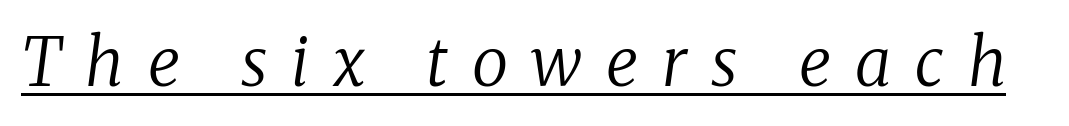
The image shows 66 px regular-weight serif type, italic (leaning right); set unusually wide letter spacing (+0.36 em), underlined; low stroke contrast and a medium x-height.
